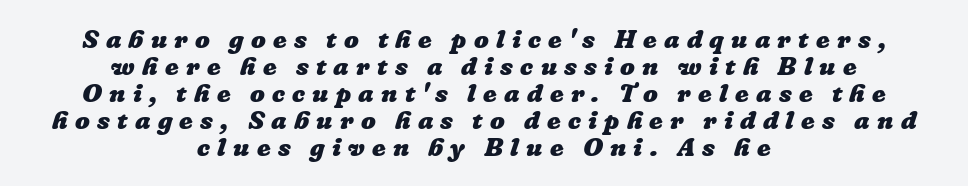
Q: Is the text bold? A: Yes.
Q: Is the text underlined? A: No.
Q: How is the paragraph aligned? A: Centered.
Q: Is the spacing between letters normal or unusually wide? A: Unusually wide.
Q: Is the spacing between lines tight, normal or loose? A: Tight.
